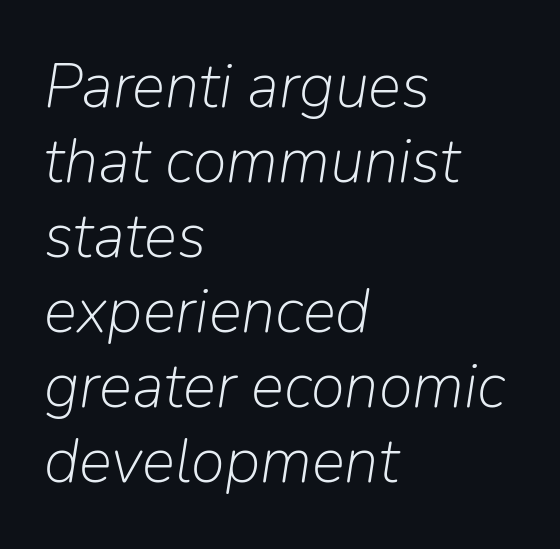
Compared with typical body copy, the letter spacing here is the same. A quiet, ordinary-to-light weight characterises the typeface. Nobody drew a line under any word here. Note the varied advance widths — an 'i' is clearly narrower than an 'm'. Line beginnings align vertically; line endings do not.
